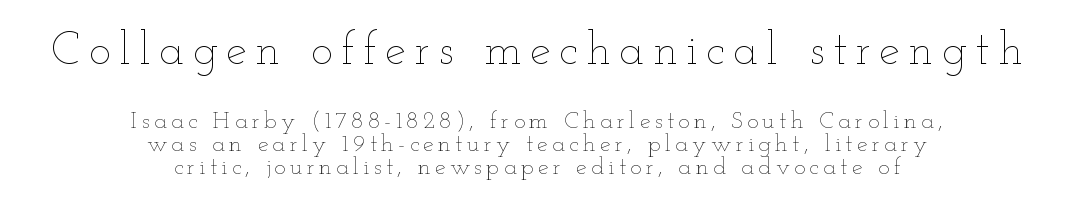
The image shows 47 px thin, wide type, upright; set centered, tight line spacing (0.95x), not underlined; the first (top) block is 1.96x larger; low stroke contrast and a small x-height.
